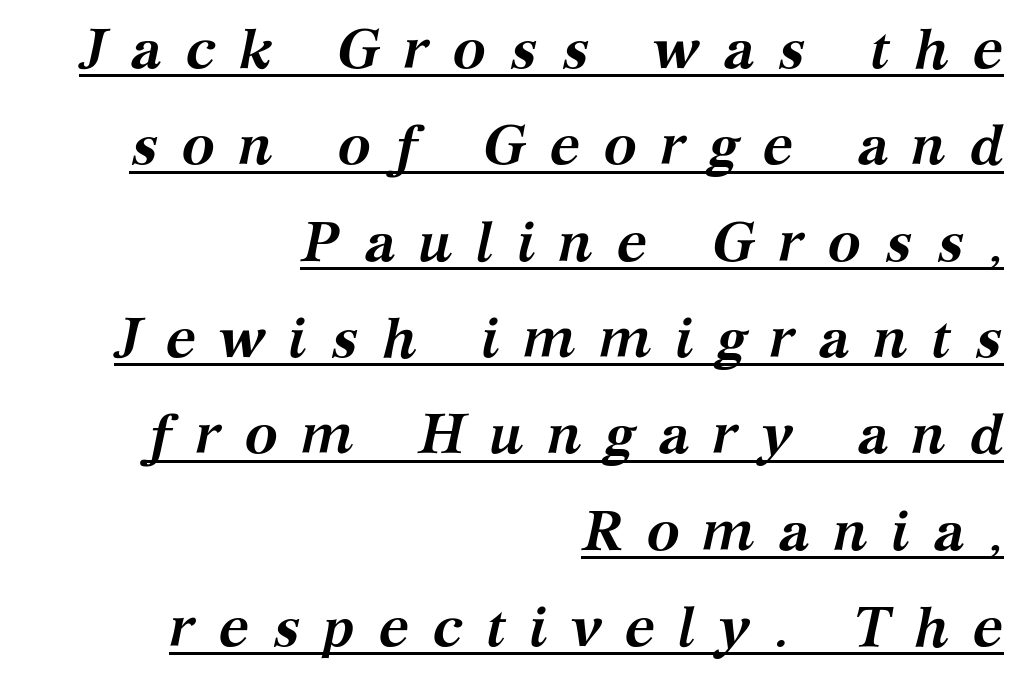
The image shows 56 px semibold serif type, italic (leaning right); set right-aligned, line spacing 1.72x, unusually wide letter spacing (+0.41 em), underlined; medium stroke contrast and a medium x-height.
